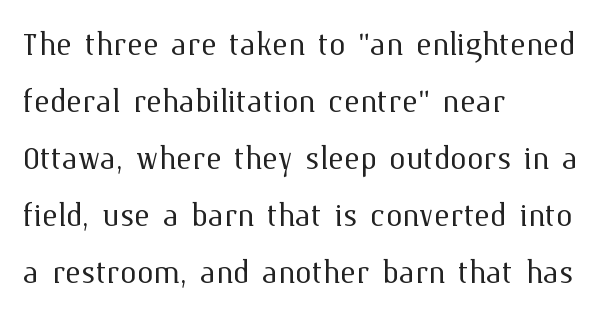
Q: Is the text bold? A: No.
Q: Is the text italic (slanted)? A: No, it is upright.
Q: Is the text underlined? A: No.
Q: How is the paragraph aligned? A: Left-aligned.
Q: Is the spacing between letters normal or unusually wide? A: Normal.
Q: Is the spacing between lines tight, normal or loose? A: Normal.
Q: Width (condensed, normal, or wide)? A: Normal.
Q: Stroke contrast? A: Medium.
Q: x-height? A: Medium.
Q: Monospaced? A: No.
